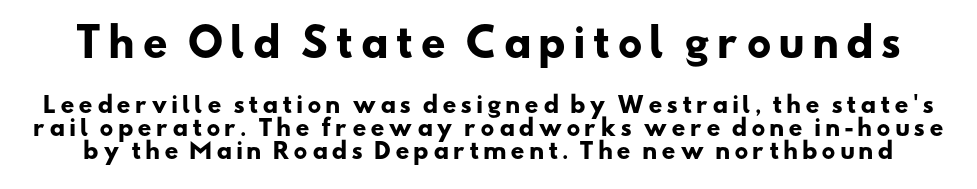
Q: Is the text bold? A: Yes.
Q: Is the typeface a serif or a sans-serif typeface? A: Sans-serif.
Q: Is the text underlined? A: No.
Q: Is the spacing between lines tight, normal or loose? A: Tight.
Q: Which block of text is set in a larger size, the first (top) or the second (bottom)? A: The first (top) one.
Q: Width (condensed, normal, or wide)? A: Wide.
Q: Stroke contrast? A: Low.
Q: x-height? A: Small.
Q: Monospaced? A: No.
